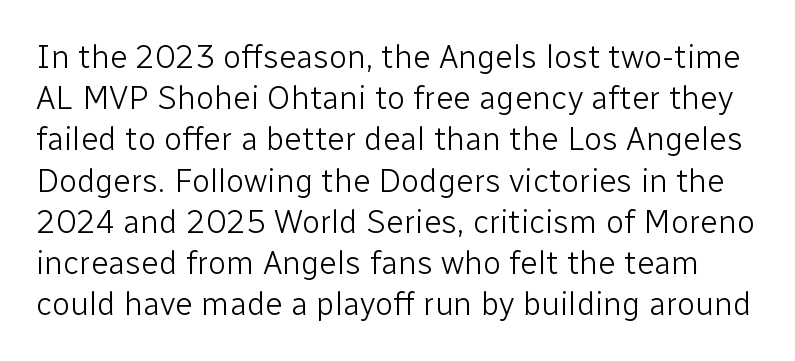
Q: Is the text bold? A: No.
Q: Is the text italic (slanted)? A: No, it is upright.
Q: Is the typeface a serif or a sans-serif typeface? A: Sans-serif.
Q: Is the text underlined? A: No.
Q: Is the spacing between letters normal or unusually wide? A: Normal.
Q: Is the spacing between lines tight, normal or loose? A: Normal.
Q: Width (condensed, normal, or wide)? A: Normal.
Q: Stroke contrast? A: Low.
Q: x-height? A: Medium.
Q: Monospaced? A: No.
